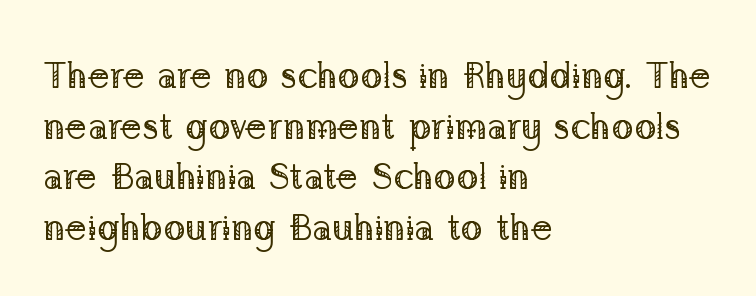
This sample uses plain, unmodified letter spacing. The letters look calm and open, with moderate or lighter stems. This sample keeps an unexceptional amount of space between lines. These lines are composed in type with serifs.
